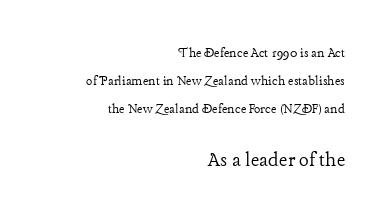
Q: Is the text bold? A: No.
Q: Is the text italic (slanted)? A: No, it is upright.
Q: Is the text underlined? A: No.
Q: How is the paragraph aligned? A: Right-aligned.
Q: Is the spacing between letters normal or unusually wide? A: Normal.
Q: Which block of text is set in a larger size, the first (top) or the second (bottom)? A: The second (bottom) one.
